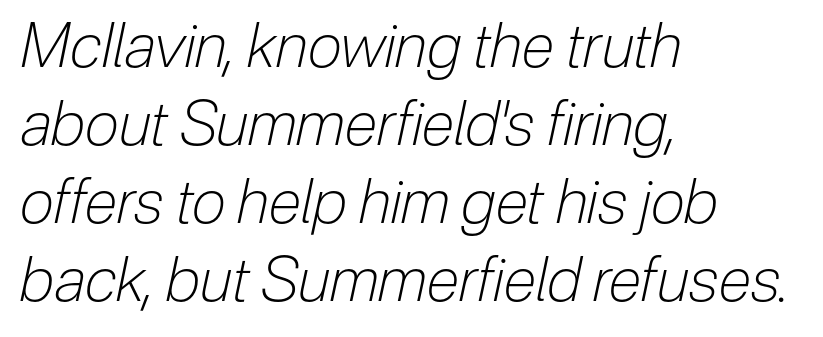
The cut favours lightness, reaching ordinary text weight at its darkest. Compared with a centered layout, this one pins lines to the left instead. A typesetter would call this zero additional tracking. Horizontal bands of white between lines are of average thickness.
